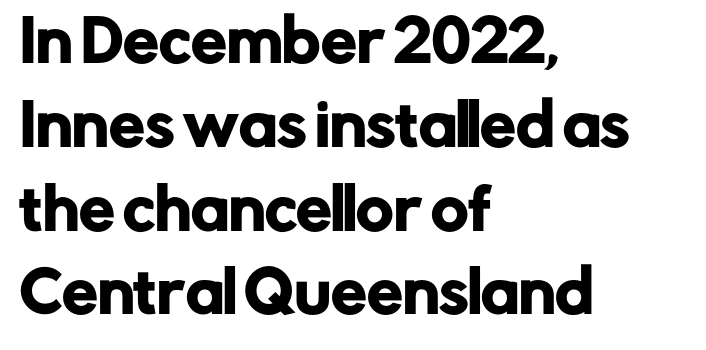
Is the letter spacing exaggerated? No — it looks like the ordinary default. Ordinary non-slanted type is in use. Is this a fixed-width face? No — the glyphs have proportional, varying widths. Line beginnings align vertically; line endings do not. I'd call this a sans setting — the letters go barefoot. Line spacing here is normal.
